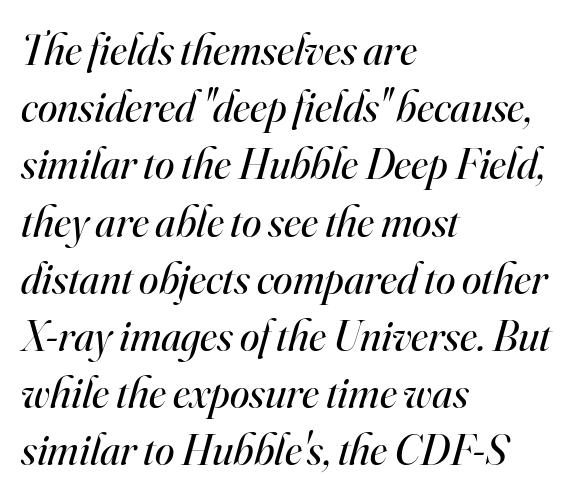
The image shows 44 px regular-weight serif type, italic (leaning right); set left-aligned, normal line spacing (1.3x), normal letter spacing, not underlined; high stroke contrast and a small x-height.
